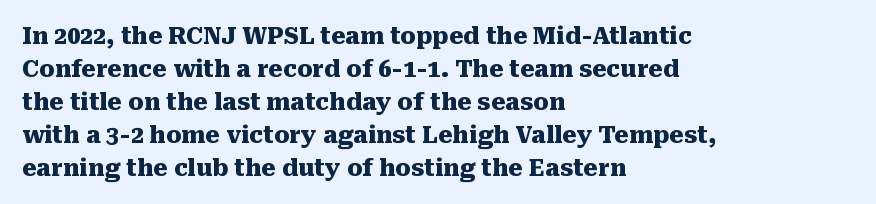
The gaps between neighbouring characters are ordinary and unremarkable. A dark, heavy texture on the line: the type is bold. Leftover space on each line is placed entirely after the last word. Reading down the column, the eye jumps a familiar distance to each next line. This is the regular roman posture of the typeface.
